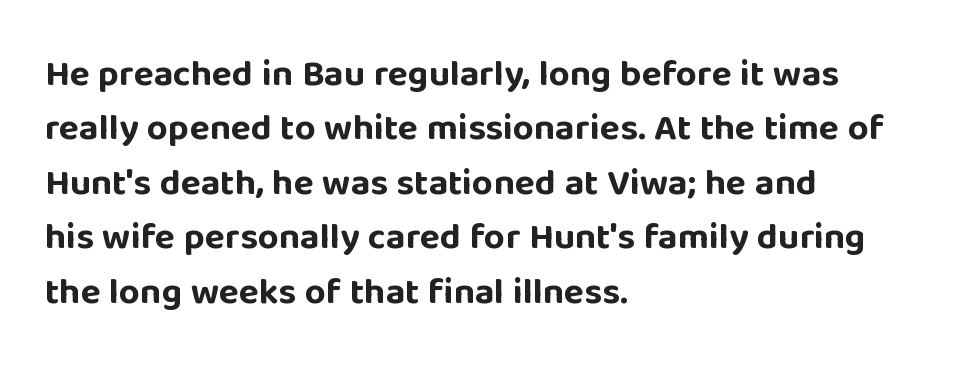
The space directly below the letters is spotless. Italic? Not at all — the glyphs are vertical. The gaps between neighbouring characters are ordinary and unremarkable. Typographically, this falls in the sans-serif category.
